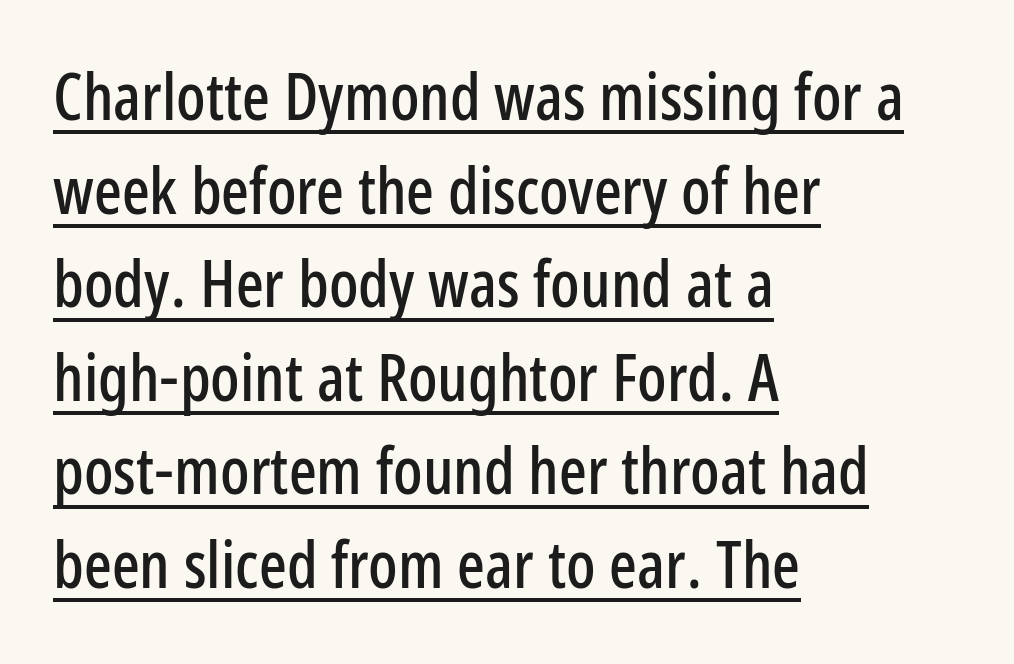
{"serif": "no", "italic": "no", "width": "condensed", "stroke_contrast": "low", "x_height": "medium", "monospaced": "no", "underline": "yes", "align": "left", "line_spacing": "normal", "line_spacing_ratio": 1.44, "letter_spacing": "normal", "letter_spacing_em": 0.0, "glyph_px": 65}
